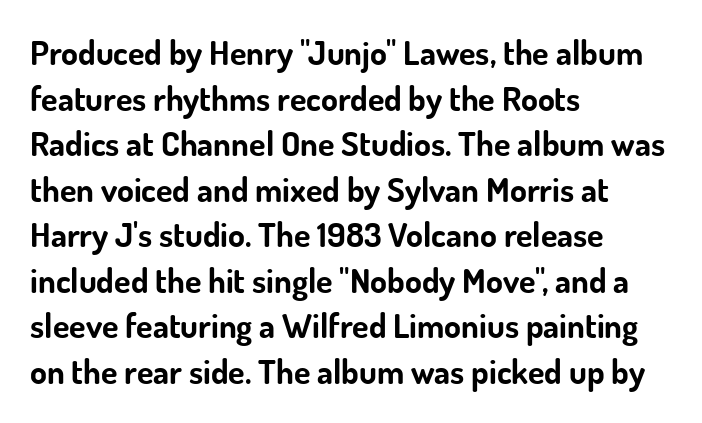
The passage shown is typeset with a sans-serif family. The rendering uses natural spacing where letterforms have individual widths. Any mark beneath the type? The region is blank. The glyphs have the mass of a bold cut.
